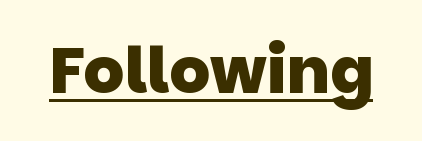
The image shows 64 px heavy sans-serif type; set normal letter spacing, underlined; low stroke contrast and a large x-height.
